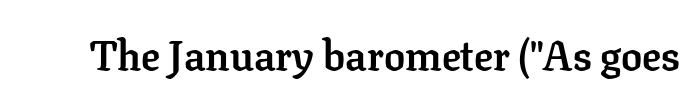
Q: Is the text bold? A: Yes.
Q: Is the text italic (slanted)? A: No, it is upright.
Q: Is the typeface a serif or a sans-serif typeface? A: Serif.
Q: Is the text underlined? A: No.
Q: Is the spacing between letters normal or unusually wide? A: Normal.
Q: Width (condensed, normal, or wide)? A: Normal.
Q: Stroke contrast? A: Low.
Q: x-height? A: Medium.
Q: Monospaced? A: No.
